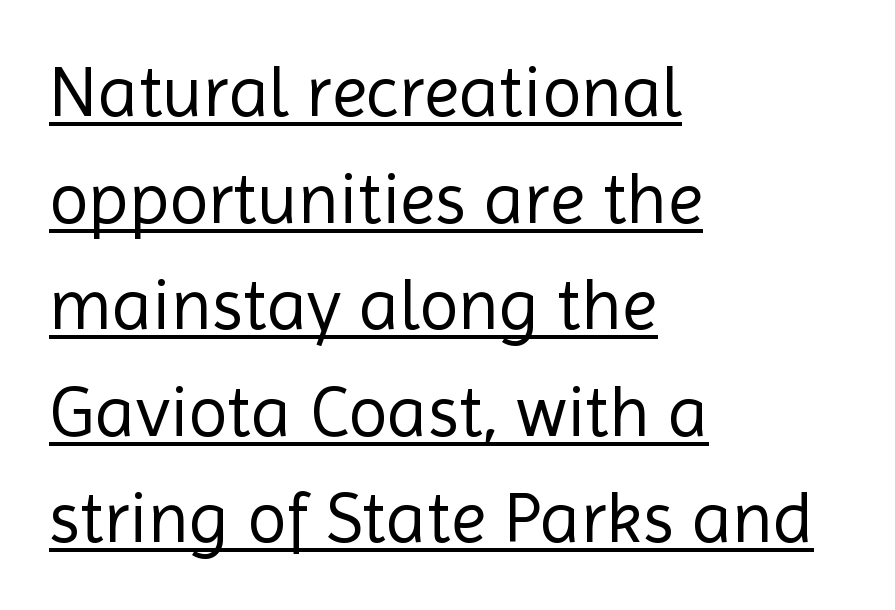
The image shows 72 px regular-weight sans-serif type, upright; set left-aligned, normal line spacing (1.48x), normal letter spacing, underlined; a medium x-height.
